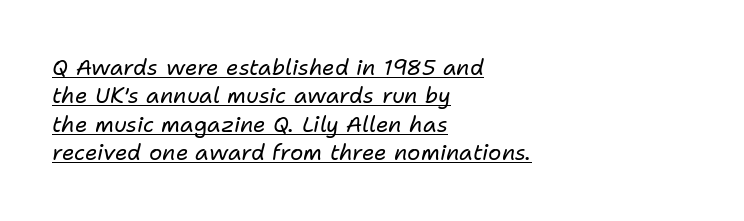
The image shows 22 px text type, italic (leaning right); set left-aligned, normal line spacing (1.29x), normal letter spacing, underlined.
